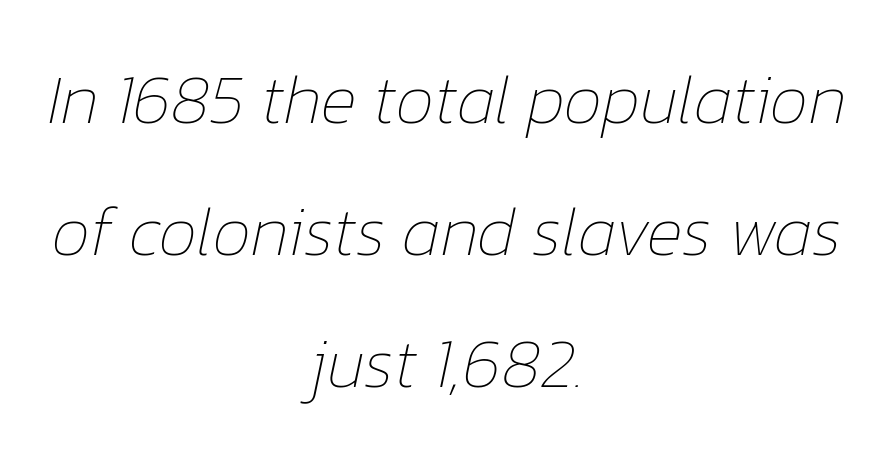
The tracking reads as untouched default to a designer's eye. The zone under the glyphs is completely vacant. You could not count columns in this text — the font is proportionally spaced. These lines stack symmetrically, like a column narrowing and widening about its center. Emphasis-style slanted type is in use. These glyphs show unthickened strokes, regular width or finer.
